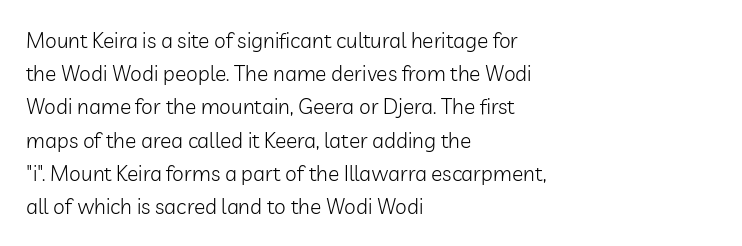
Q: Is the text bold? A: No.
Q: Is the text italic (slanted)? A: No, it is upright.
Q: Is the text underlined? A: No.
Q: How is the paragraph aligned? A: Left-aligned.
Q: Is the spacing between letters normal or unusually wide? A: Normal.
Q: Is the spacing between lines tight, normal or loose? A: Normal.
